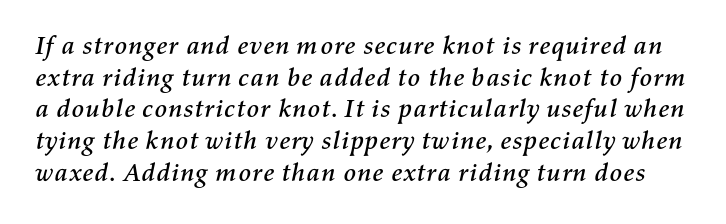
{"italic": "yes", "lean": "right", "slant_degrees": 11, "underline": "no", "line_spacing_ratio": 1.22, "letter_spacing": "normal", "letter_spacing_em": 0.0, "glyph_px": 26}
